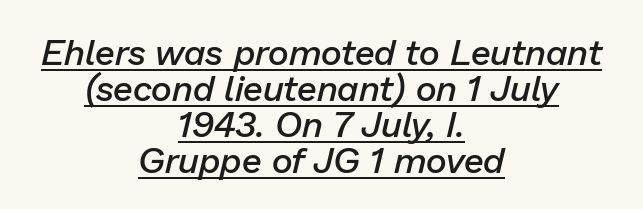
Q: Is the text bold? A: Semi-bold.
Q: Is the text italic (slanted)? A: Yes, it leans right by about 13 degrees.
Q: Is the text underlined? A: Yes.
Q: How is the paragraph aligned? A: Centered.
Q: Is the spacing between letters normal or unusually wide? A: Normal.
Q: Is the spacing between lines tight, normal or loose? A: Tight.
Q: Width (condensed, normal, or wide)? A: Normal.
Q: Stroke contrast? A: Low.
Q: x-height? A: Medium.
Q: Monospaced? A: No.
